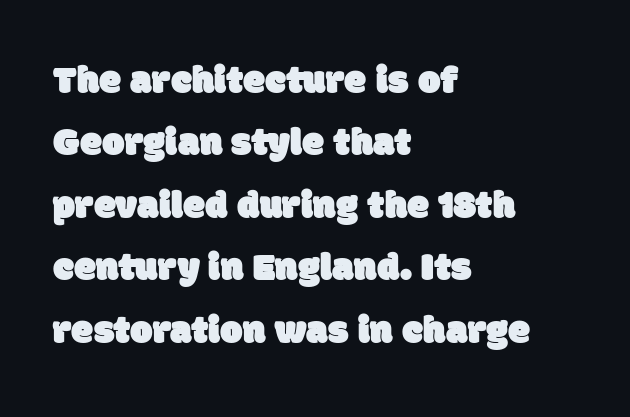
The image shows 40 px sans-serif type; set left-aligned, normal line spacing (1.56x), normal letter spacing, not underlined; low stroke contrast and a large x-height.
